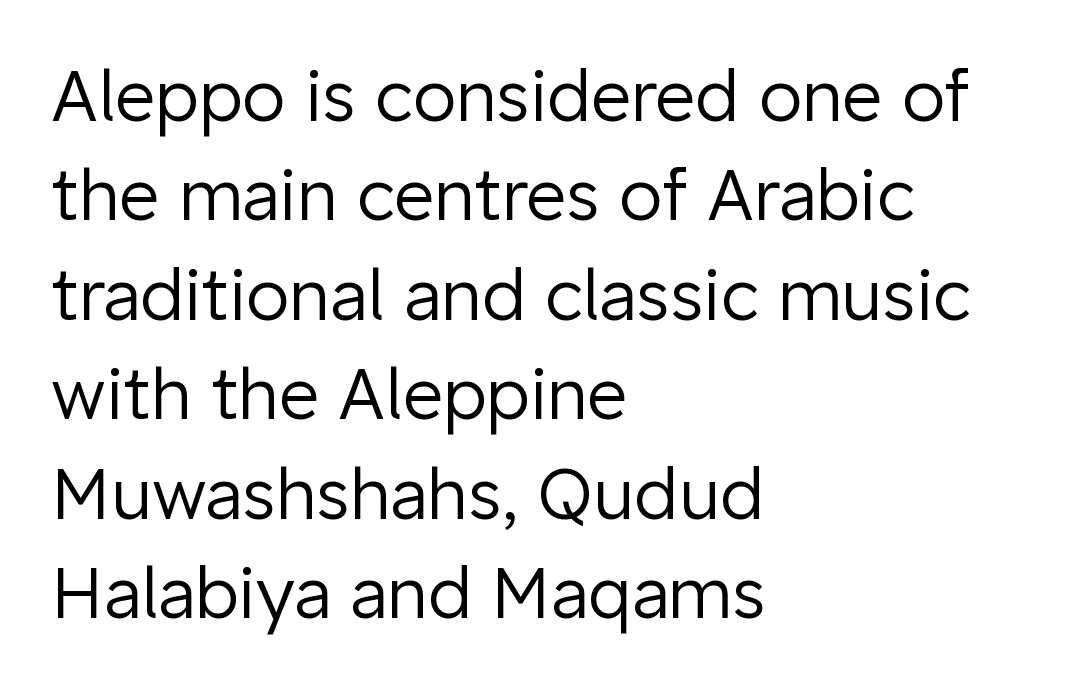
Q: Is the text bold? A: No.
Q: Is the text italic (slanted)? A: No, it is upright.
Q: Is the typeface a serif or a sans-serif typeface? A: Sans-serif.
Q: Is the text underlined? A: No.
Q: How is the paragraph aligned? A: Left-aligned.
Q: Is the spacing between letters normal or unusually wide? A: Normal.
Q: Is the spacing between lines tight, normal or loose? A: Normal.
Q: Width (condensed, normal, or wide)? A: Normal.
Q: Stroke contrast? A: Low.
Q: x-height? A: Medium.
Q: Monospaced? A: No.
